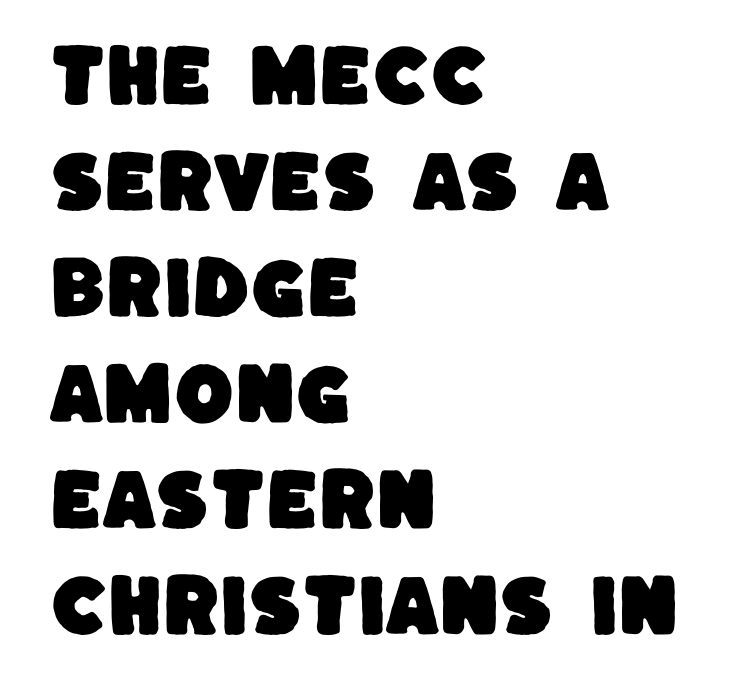
The font family rendered here belongs to the sans-serif group. The designer left line spacing at the default. The face used here is proportionally spaced, like ordinary book or web type. Casual observation: everything's shoved over to the left.
